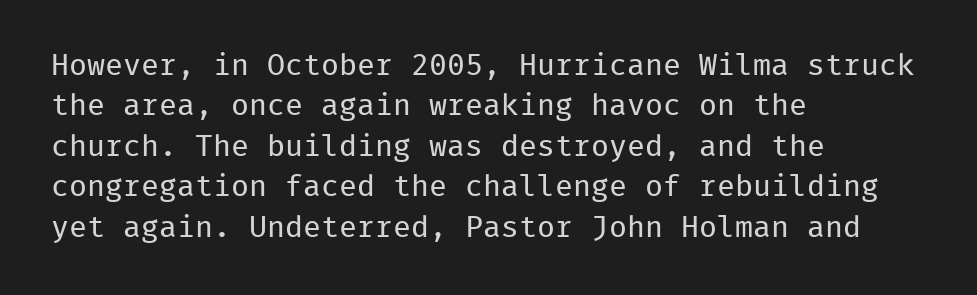
Q: Is the text bold? A: No.
Q: Is the text italic (slanted)? A: No, it is upright.
Q: Is the typeface a serif or a sans-serif typeface? A: Sans-serif.
Q: Is the text underlined? A: No.
Q: How is the paragraph aligned? A: Left-aligned.
Q: Is the spacing between letters normal or unusually wide? A: Normal.
Q: Is the spacing between lines tight, normal or loose? A: Normal.
Q: Width (condensed, normal, or wide)? A: Normal.
Q: Stroke contrast? A: Low.
Q: x-height? A: Medium.
Q: Monospaced? A: Yes.
